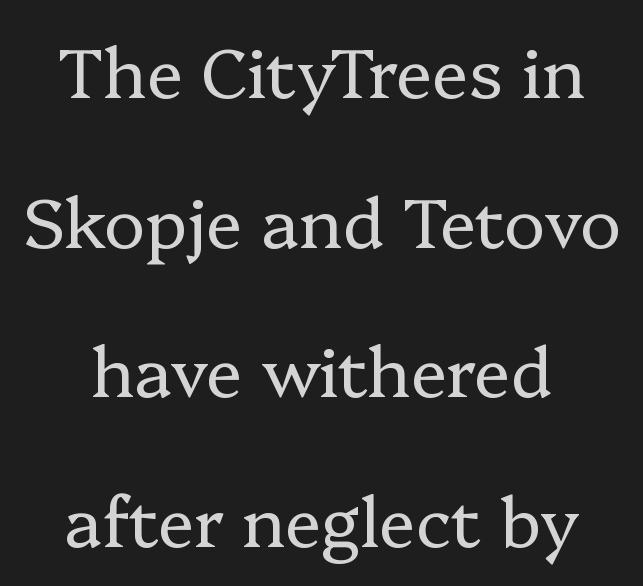
{"serif": "yes", "italic": "no", "bold": "no", "weight": "regular", "width": "normal", "stroke_contrast": "low", "x_height": "medium", "monospaced": "no", "underline": "no", "align": "center", "line_spacing": "loose", "line_spacing_ratio": 2.17, "letter_spacing": "normal", "letter_spacing_em": 0.0, "glyph_px": 69}
